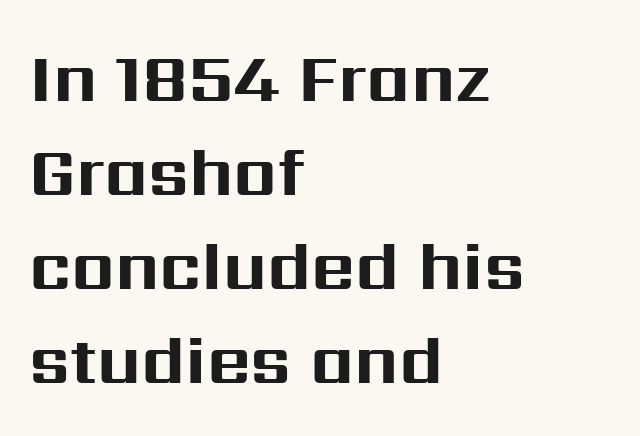
Q: Is the text bold? A: Yes.
Q: Is the text italic (slanted)? A: No, it is upright.
Q: Is the typeface a serif or a sans-serif typeface? A: Sans-serif.
Q: Is the text underlined? A: No.
Q: How is the paragraph aligned? A: Left-aligned.
Q: Is the spacing between letters normal or unusually wide? A: Normal.
Q: Is the spacing between lines tight, normal or loose? A: Normal.
Q: Width (condensed, normal, or wide)? A: Normal.
Q: Stroke contrast? A: Medium.
Q: x-height? A: Medium.
Q: Monospaced? A: No.
